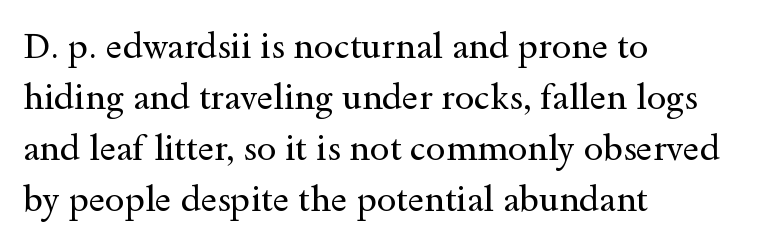
Q: Is the text bold? A: No.
Q: Is the text italic (slanted)? A: No, it is upright.
Q: Is the typeface a serif or a sans-serif typeface? A: Serif.
Q: Is the text underlined? A: No.
Q: How is the paragraph aligned? A: Left-aligned.
Q: Is the spacing between letters normal or unusually wide? A: Normal.
Q: Is the spacing between lines tight, normal or loose? A: Normal.
Q: Width (condensed, normal, or wide)? A: Wide.
Q: x-height? A: Small.
Q: Monospaced? A: No.
